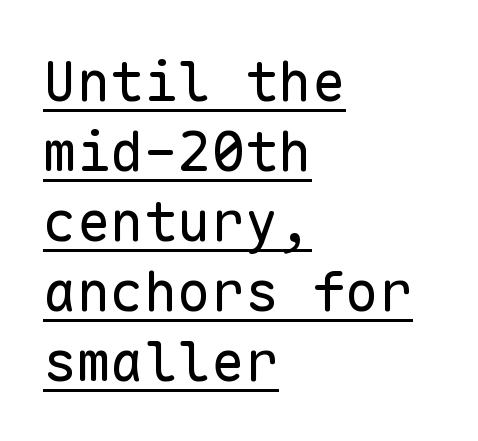
The image shows 56 px regular-weight sans-serif type, upright, monospaced; set left-aligned, normal line spacing (1.25x), normal letter spacing, underlined; low stroke contrast and a medium x-height.
